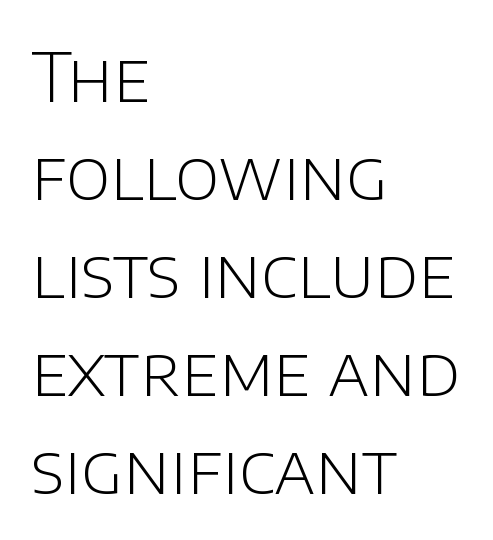
Q: Is the text bold? A: No.
Q: Is the text italic (slanted)? A: No, it is upright.
Q: Is the typeface a serif or a sans-serif typeface? A: Sans-serif.
Q: Is the text underlined? A: No.
Q: How is the paragraph aligned? A: Left-aligned.
Q: Is the spacing between letters normal or unusually wide? A: Normal.
Q: Is the spacing between lines tight, normal or loose? A: Normal.
Q: Width (condensed, normal, or wide)? A: Normal.
Q: Stroke contrast? A: Low.
Q: x-height? A: Large.
Q: Monospaced? A: No.
